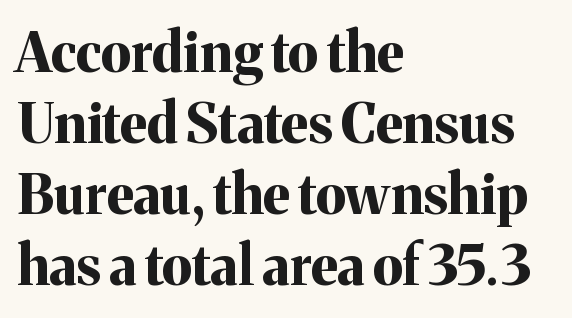
{"serif": "yes", "italic": "no", "bold": "yes", "weight": "bold", "width": "normal", "stroke_contrast": "medium", "x_height": "medium", "monospaced": "no", "underline": "no", "align": "left", "line_spacing": "normal", "line_spacing_ratio": 1.29, "letter_spacing": "normal", "letter_spacing_em": 0.0, "glyph_px": 55}
